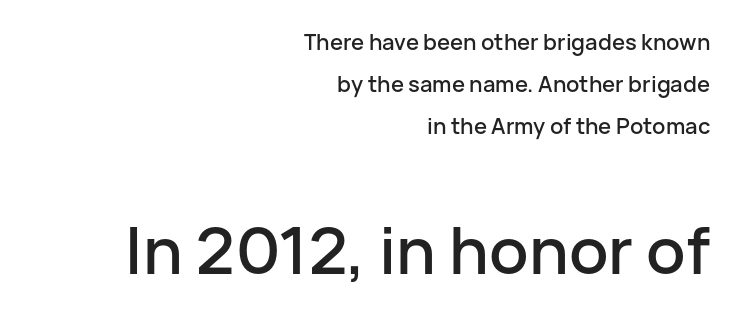
{"serif": "no", "italic": "no", "width": "normal", "stroke_contrast": "low", "x_height": "medium", "monospaced": "no", "underline": "no", "align": "right", "line_spacing": "loose", "line_spacing_ratio": 1.91, "letter_spacing": "normal", "letter_spacing_em": 0.0, "larger_block": "second", "size_ratio": 2.95, "glyph_px": 65}
